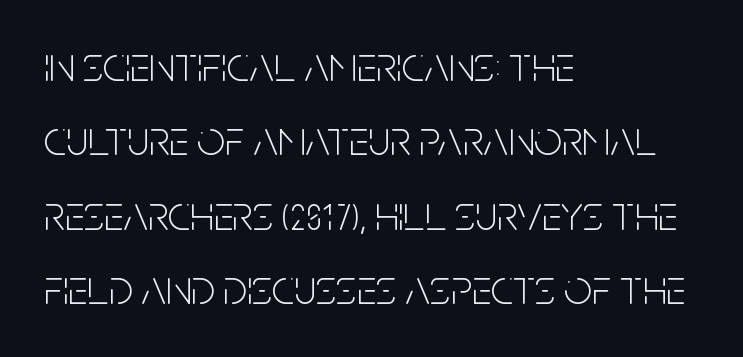
The image shows 49 px light, condensed sans-serif type, upright; set left-aligned, normal line spacing (1.52x), normal letter spacing, not underlined; low stroke contrast and a large x-height.
